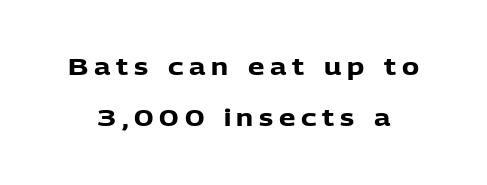
The image shows 23 px bold type, upright; set loose line spacing (2.22x), unusually wide letter spacing (+0.25 em), not underlined.
